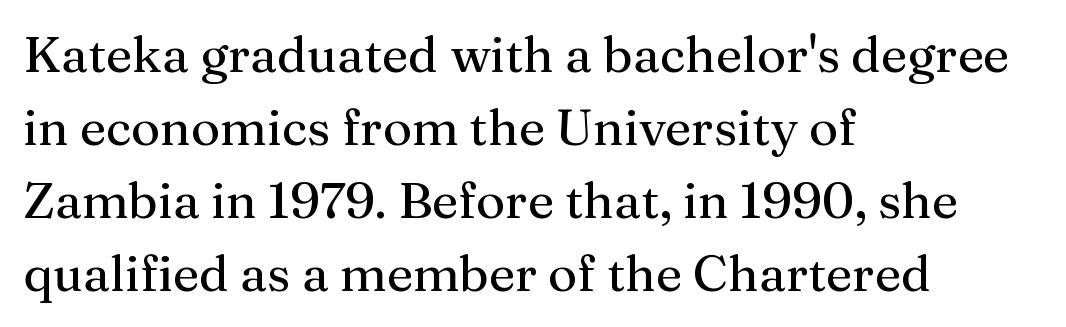
The passage shown is typeset with a serif family. Just letters on the line, the space beneath them empty. The leading is moderate, giving the passage an even texture. In terms of letterspacing, this is plain default setting. Rendered with straight, roman letterforms. Each line starts at the same left margin while the right side varies.
